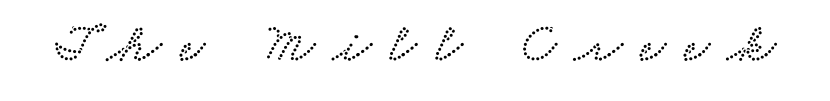
The image shows 56 px wide serif type; set unusually wide letter spacing (+0.32 em), not underlined; low stroke contrast and a small x-height.
